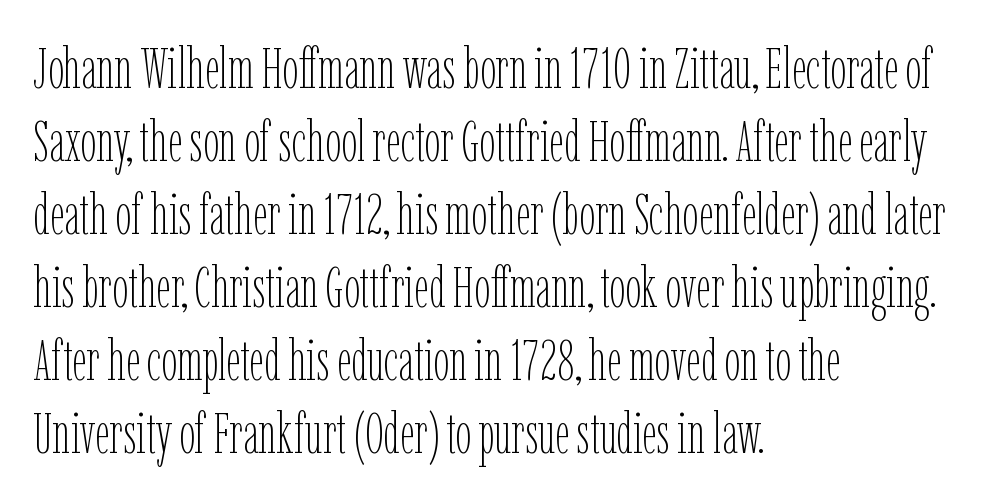
This rendering uses left alignment, leaving the right contour irregular. Varying glyph widths throughout — classic text-font behaviour. The letterforms sit shoulder to shoulder at normal distance. Notice how the stems are strictly vertical — no italics here.
